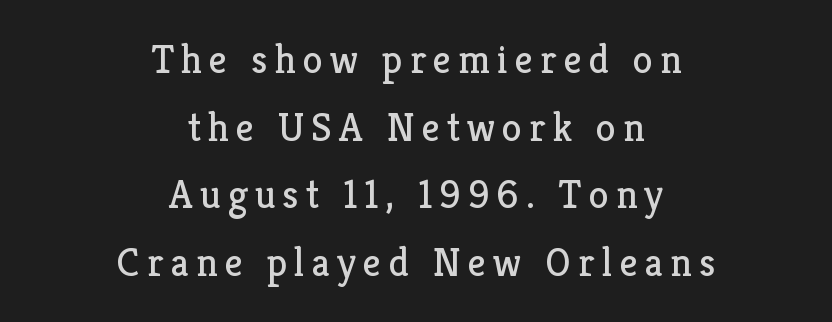
{"serif": "yes", "italic": "no", "bold": "no", "weight": "regular", "width": "normal", "stroke_contrast": "low", "x_height": "medium", "monospaced": "no", "underline": "no", "align": "center", "line_spacing": "normal", "line_spacing_ratio": 1.69, "glyph_px": 40}
